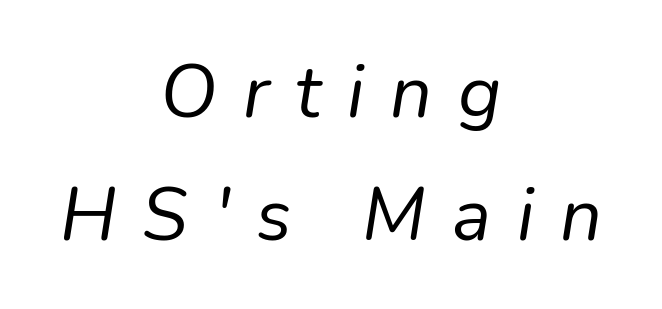
Spacing between characters has been opened up far beyond the box default. Nothing heavy about these letters — not bold at all. Looks like regular typesetting: each glyph gets only the width it needs. Type without underlining.
